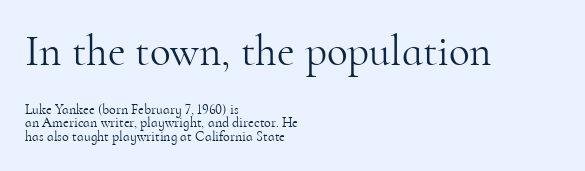
Q: Is the text bold? A: No.
Q: Is the text italic (slanted)? A: No, it is upright.
Q: Is the typeface a serif or a sans-serif typeface? A: Serif.
Q: Is the text underlined? A: No.
Q: How is the paragraph aligned? A: Left-aligned.
Q: Is the spacing between letters normal or unusually wide? A: Normal.
Q: Is the spacing between lines tight, normal or loose? A: Tight.
Q: Which block of text is set in a larger size, the first (top) or the second (bottom)? A: The first (top) one.
Q: Width (condensed, normal, or wide)? A: Normal.
Q: Stroke contrast? A: High.
Q: x-height? A: Small.
Q: Monospaced? A: No.
